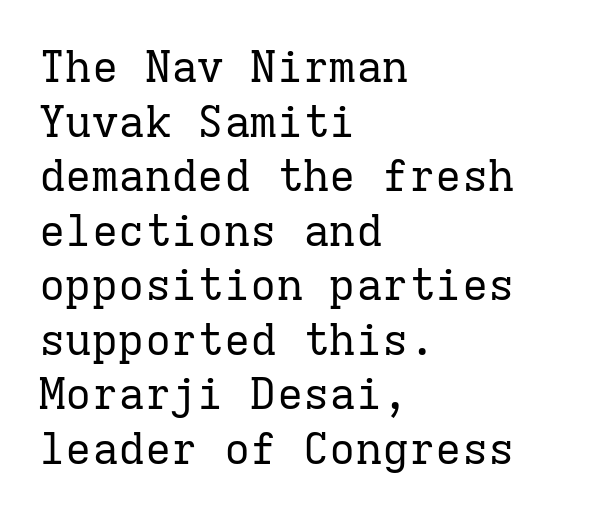
Q: Is the text bold? A: No.
Q: Is the text italic (slanted)? A: No, it is upright.
Q: Is the typeface a serif or a sans-serif typeface? A: Serif.
Q: Is the text underlined? A: No.
Q: How is the paragraph aligned? A: Left-aligned.
Q: Is the spacing between letters normal or unusually wide? A: Normal.
Q: Width (condensed, normal, or wide)? A: Normal.
Q: Stroke contrast? A: Low.
Q: x-height? A: Medium.
Q: Monospaced? A: Yes.
